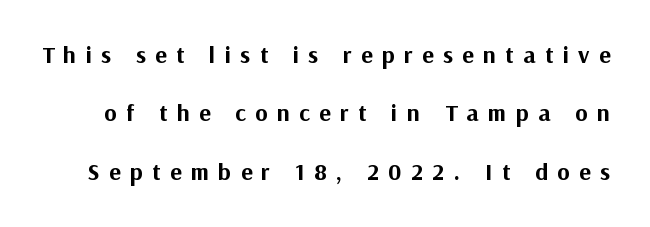
The image shows 24 px bold type, upright; set loose line spacing (2.43x), unusually wide letter spacing (+0.39 em), not underlined.
